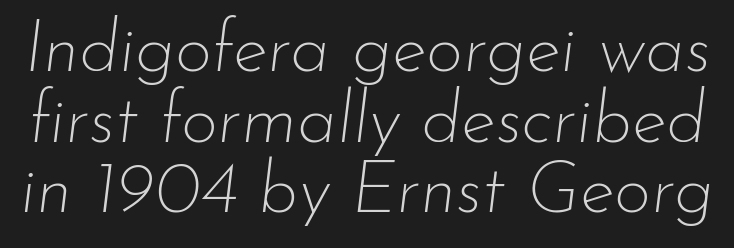
The image shows 72 px thin type, italic (leaning right); set tight line spacing (0.98x), normal letter spacing, not underlined; low stroke contrast and a small x-height.
